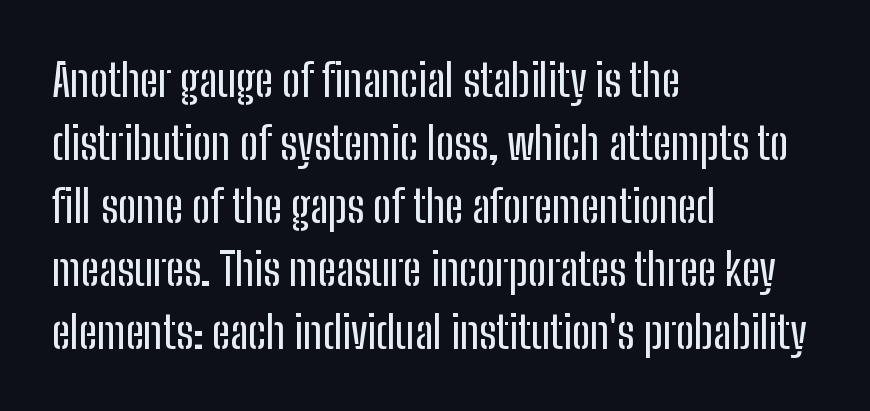
Q: Is the text italic (slanted)? A: No, it is upright.
Q: Is the typeface a serif or a sans-serif typeface? A: Sans-serif.
Q: Is the text underlined? A: No.
Q: How is the paragraph aligned? A: Left-aligned.
Q: Is the spacing between letters normal or unusually wide? A: Normal.
Q: Is the spacing between lines tight, normal or loose? A: Normal.
Q: Width (condensed, normal, or wide)? A: Condensed.
Q: Stroke contrast? A: Low.
Q: x-height? A: Medium.
Q: Monospaced? A: No.
